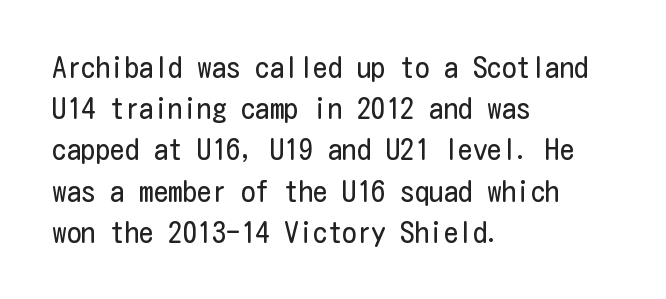
Q: Is the text bold? A: No.
Q: Is the text italic (slanted)? A: No, it is upright.
Q: Is the typeface a serif or a sans-serif typeface? A: Sans-serif.
Q: Is the text underlined? A: No.
Q: How is the paragraph aligned? A: Left-aligned.
Q: Is the spacing between letters normal or unusually wide? A: Normal.
Q: Is the spacing between lines tight, normal or loose? A: Normal.
Q: Width (condensed, normal, or wide)? A: Condensed.
Q: Stroke contrast? A: Low.
Q: x-height? A: Medium.
